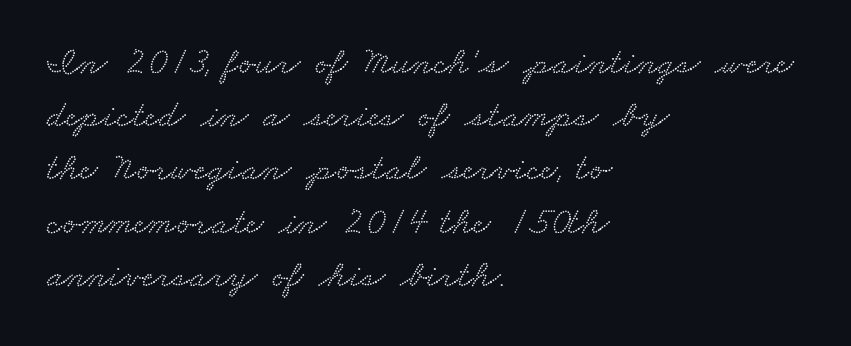
Q: Is the typeface a serif or a sans-serif typeface? A: Serif.
Q: Is the text underlined? A: No.
Q: How is the paragraph aligned? A: Left-aligned.
Q: Is the spacing between letters normal or unusually wide? A: Normal.
Q: Is the spacing between lines tight, normal or loose? A: Normal.
Q: Width (condensed, normal, or wide)? A: Wide.
Q: Stroke contrast? A: Low.
Q: x-height? A: Small.
Q: Monospaced? A: No.
